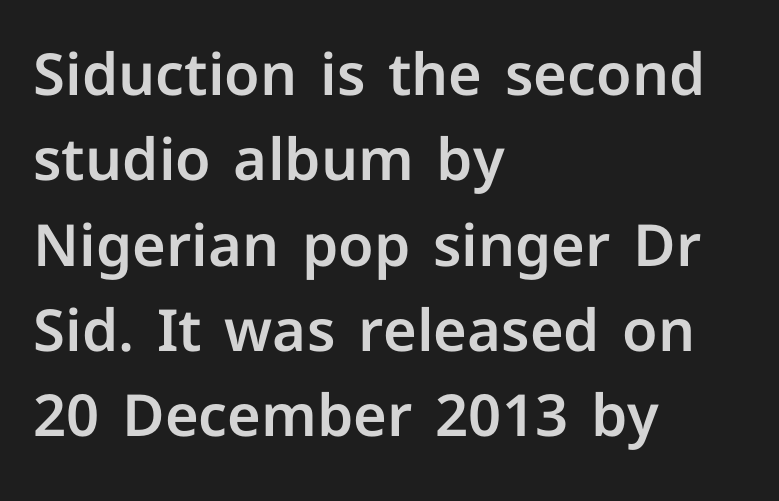
You can tell from the bare stems that sans-serif type was used. The paragraph has a hard left edge and a soft right edge. Note the varied advance widths — an 'i' is clearly narrower than an 'm'. The space directly below the letters is spotless. A typesetter would call this leading conventional body-copy spacing.
